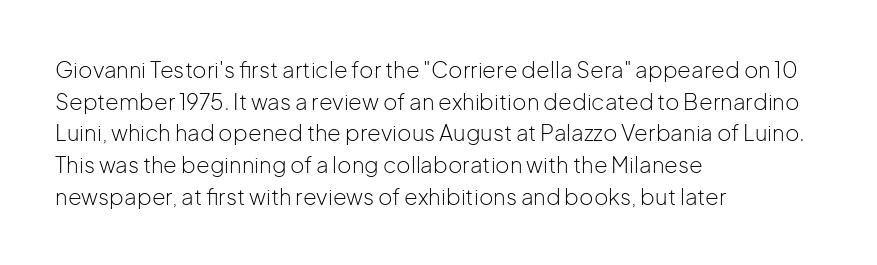
Ordinary non-slanted type is in use. Whoever set this chose a conventional vertical rhythm. Nothing unusual about the tracking: characters are spaced as the font intends. Every row of glyphs begins at an identical x-position on the left.
